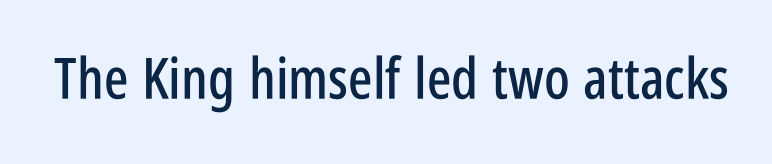
Q: Is the text italic (slanted)? A: No, it is upright.
Q: Is the typeface a serif or a sans-serif typeface? A: Sans-serif.
Q: Is the text underlined? A: No.
Q: Is the spacing between letters normal or unusually wide? A: Normal.
Q: Width (condensed, normal, or wide)? A: Condensed.
Q: Stroke contrast? A: Low.
Q: x-height? A: Large.
Q: Monospaced? A: No.
